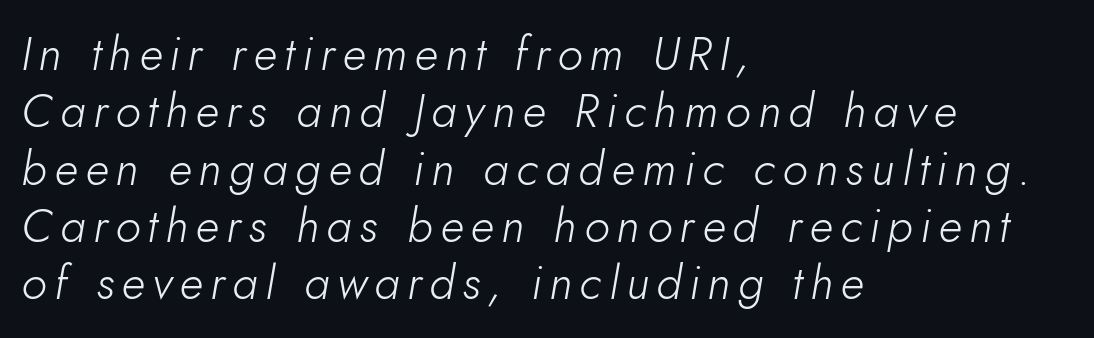
The image shows 47 px light type, italic (leaning right); set left-aligned, line spacing 1.22x, not underlined; low stroke contrast and a small x-height.
